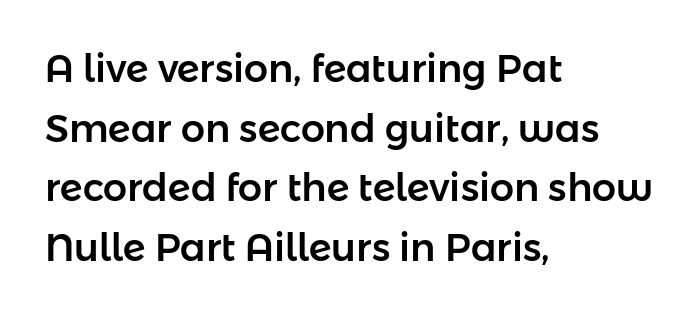
Upright lettering throughout. Line beginnings align vertically; line endings do not. Regarding serifs, this sample does without them. Spacing verdict: proportional, widths tailored to each character. Underline: absent. Words appear dense and cohesive because spacing is normal.
